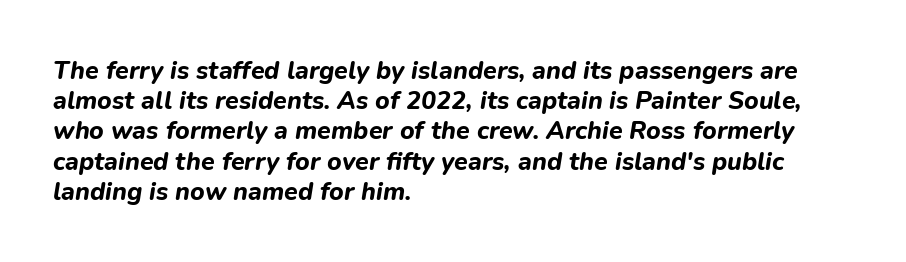
Q: Is the text bold? A: Yes.
Q: Is the text italic (slanted)? A: Yes, it leans right by about 9 degrees.
Q: Is the text underlined? A: No.
Q: How is the paragraph aligned? A: Left-aligned.
Q: Is the spacing between letters normal or unusually wide? A: Normal.
